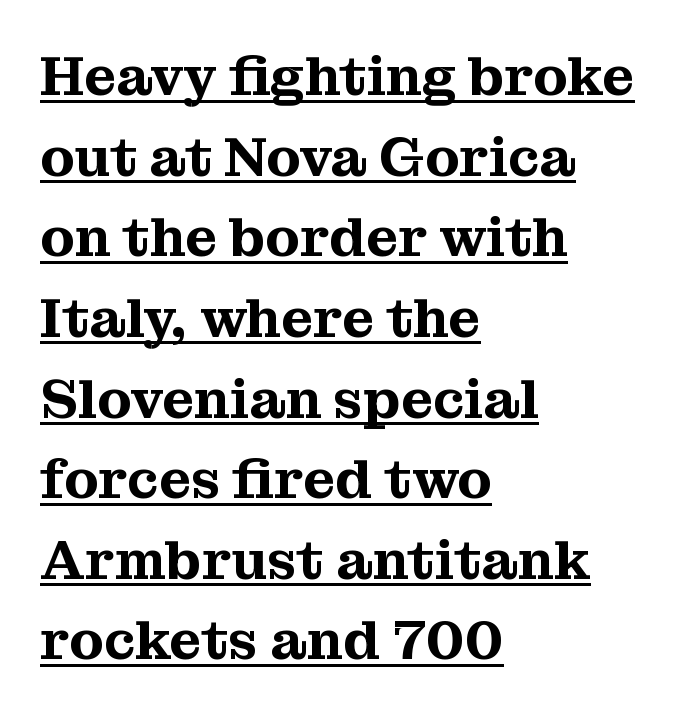
Italic? Not at all — the glyphs are vertical. Typographically, this falls in the serif category. The lines are quadded left. Proportional: the letters do not fall into vertical columns.
